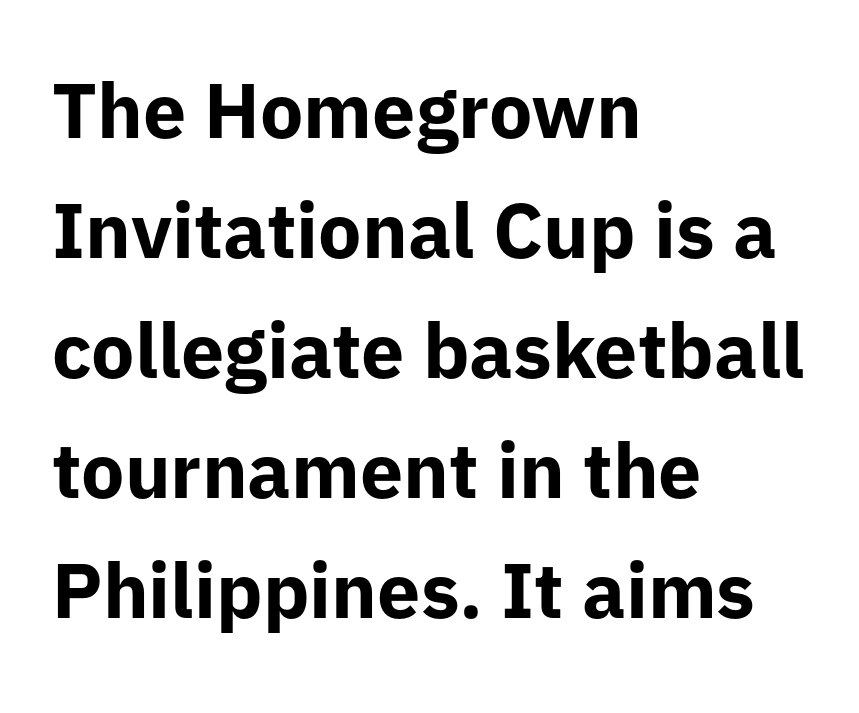
The image shows 77 px bold sans-serif type, upright; set left-aligned, normal line spacing (1.56x), normal letter spacing, not underlined; low stroke contrast and a medium x-height.
